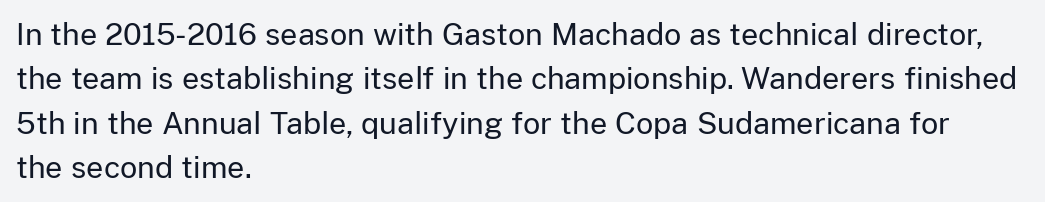
The image shows 30 px regular-weight sans-serif type, upright; set left-aligned, normal line spacing (1.48x), normal letter spacing, not underlined; low stroke contrast and a medium x-height.
